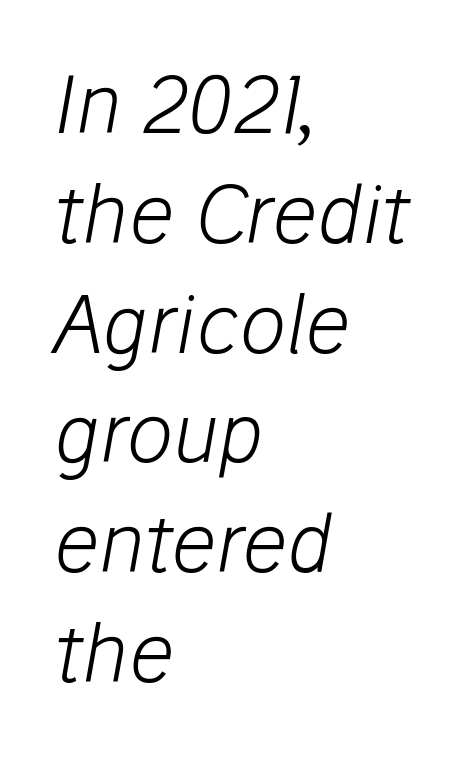
Q: Is the text bold? A: No.
Q: Is the text italic (slanted)? A: Yes, it leans right by about 10 degrees.
Q: Is the text underlined? A: No.
Q: How is the paragraph aligned? A: Left-aligned.
Q: Is the spacing between letters normal or unusually wide? A: Normal.
Q: Is the spacing between lines tight, normal or loose? A: Normal.
Q: Width (condensed, normal, or wide)? A: Normal.
Q: Stroke contrast? A: Low.
Q: x-height? A: Medium.
Q: Monospaced? A: No.
